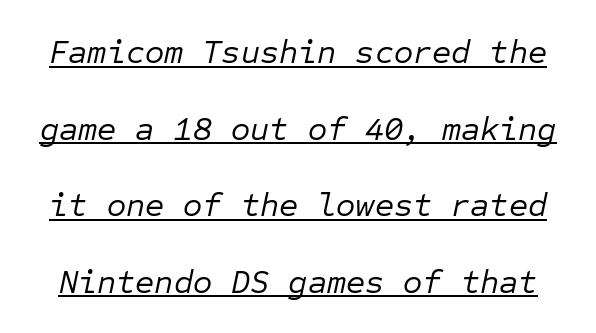
The image shows 33 px regular-weight type, italic (leaning right), monospaced; set loose line spacing (2.32x), normal letter spacing, underlined; low stroke contrast and a medium x-height.
